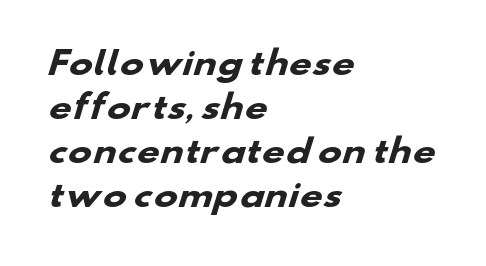
The image shows 32 px heavy, wide sans-serif type; set left-aligned, normal line spacing (1.38x), normal letter spacing, not underlined; low stroke contrast and a small x-height.
